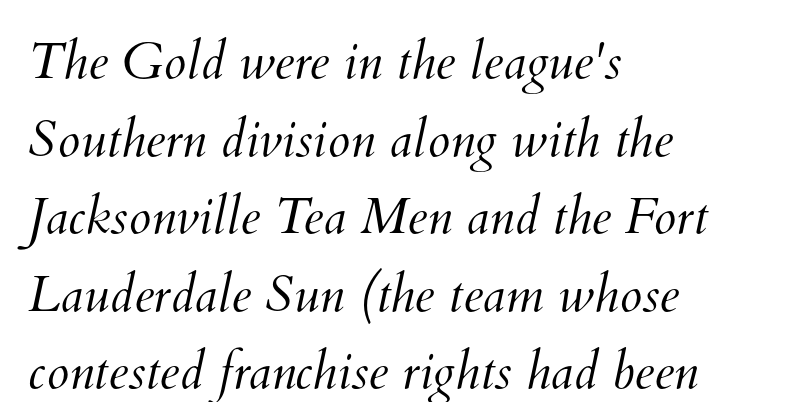
Beneath every word, the page is bare. Glyph-to-glyph distance matches everyday printed text. Every row of glyphs begins at an identical x-position on the left. A typesetter would call this proportional, since set widths differ per character. The block of text has a typical density, with ordinary space between rows. Stems here are at most as thick as an everyday book face.
